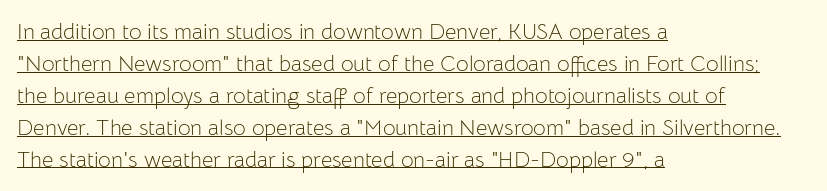
The image shows 22 px text type, upright; set left-aligned, normal line spacing (1.45x), normal letter spacing, underlined.
